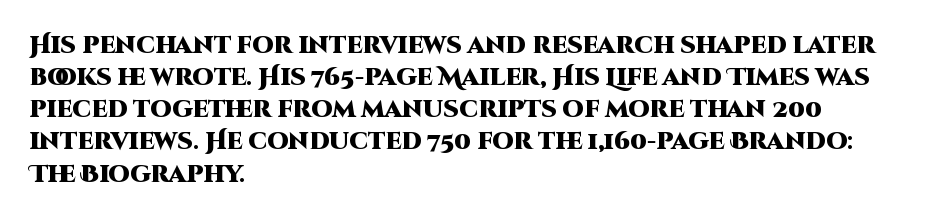
The image shows 24 px bold type, upright; set left-aligned, normal line spacing (1.34x), normal letter spacing, not underlined.
